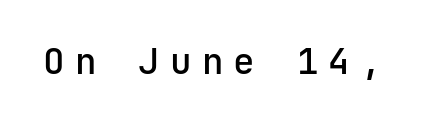
The image shows 36 px sans-serif type, upright, monospaced; set unusually wide letter spacing (+0.28 em), not underlined; low stroke contrast and a medium x-height.
